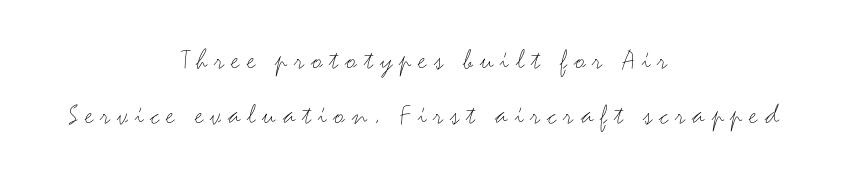
Q: Is the text bold? A: No.
Q: Is the text italic (slanted)? A: Yes.
Q: Is the typeface a serif or a sans-serif typeface? A: Sans-serif.
Q: Is the text underlined? A: No.
Q: How is the paragraph aligned? A: Centered.
Q: Is the spacing between letters normal or unusually wide? A: Unusually wide.
Q: Width (condensed, normal, or wide)? A: Wide.
Q: Stroke contrast? A: Medium.
Q: x-height? A: Small.
Q: Monospaced? A: No.
